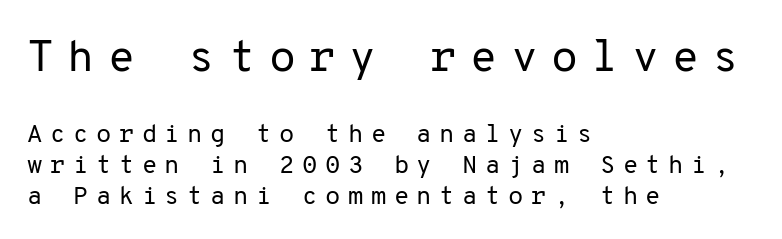
{"serif": "no", "italic": "no", "bold": "no", "weight": "regular", "width": "normal", "stroke_contrast": "low", "x_height": "medium", "monospaced": "yes", "underline": "no", "align": "left", "line_spacing_ratio": 1.24, "letter_spacing": "wide", "letter_spacing_em": 0.3, "larger_block": "first", "size_ratio": 1.76, "glyph_px": 44}
